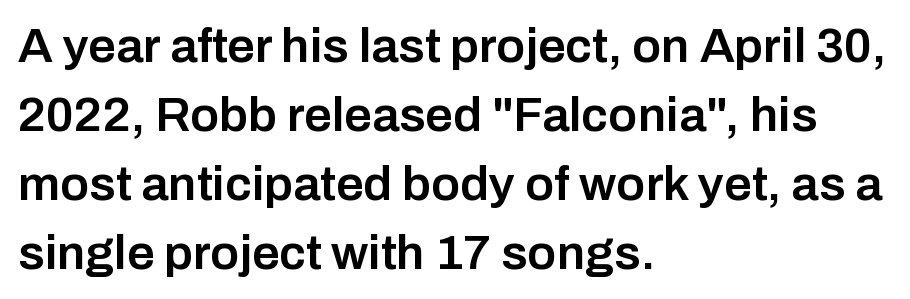
Q: Is the text bold? A: Semi-bold.
Q: Is the text italic (slanted)? A: No, it is upright.
Q: Is the typeface a serif or a sans-serif typeface? A: Sans-serif.
Q: Is the text underlined? A: No.
Q: How is the paragraph aligned? A: Left-aligned.
Q: Is the spacing between letters normal or unusually wide? A: Normal.
Q: Is the spacing between lines tight, normal or loose? A: Normal.
Q: Width (condensed, normal, or wide)? A: Normal.
Q: Stroke contrast? A: Low.
Q: x-height? A: Medium.
Q: Monospaced? A: No.
